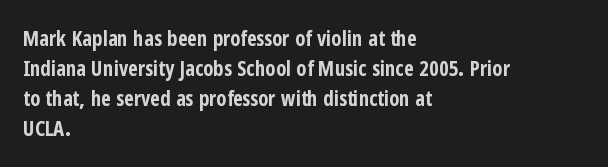
Q: Is the text bold? A: Yes.
Q: Is the text italic (slanted)? A: No, it is upright.
Q: Is the text underlined? A: No.
Q: How is the paragraph aligned? A: Left-aligned.
Q: Is the spacing between letters normal or unusually wide? A: Normal.
Q: Is the spacing between lines tight, normal or loose? A: Normal.
